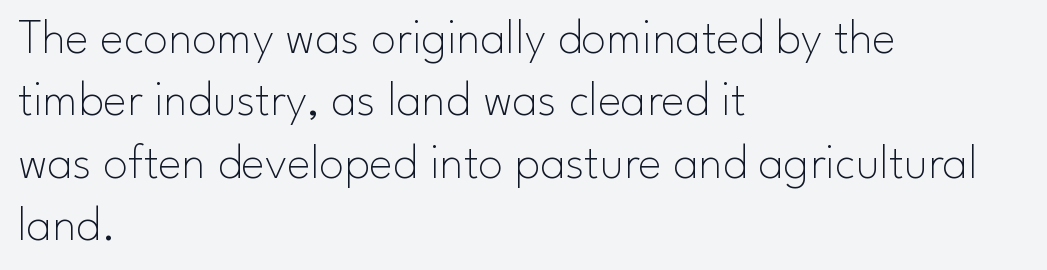
Left-aligned paragraph, ragged on the right. Proportional: the letters do not fall into vertical columns. Baseline-to-baseline distance is the conventional proportion of letter height. Compared with a typical body face, this is equally light or lighter still.
